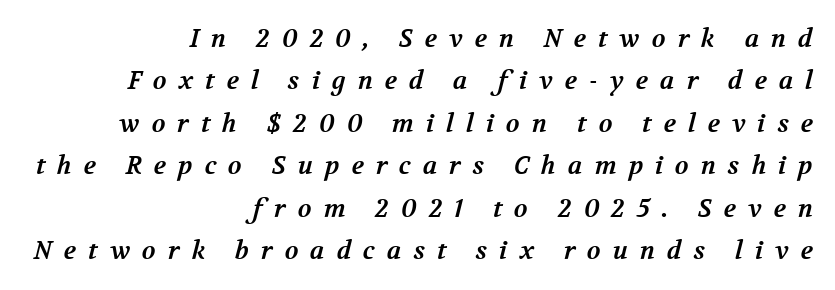
This sample is right-justified, so line beginnings fall wherever the words allow. The space beneath each line is pristine and unruled. You could only call the tracking loose — the letters float apart. Horizontal bands of white between lines are of average thickness. Heavy-handed strokes throughout: this text is bold.
